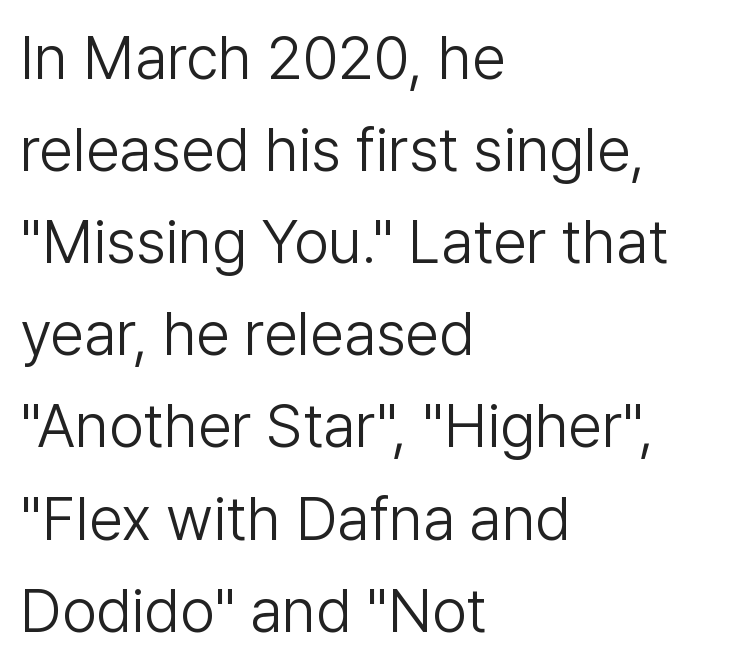
The image shows 61 px light sans-serif type, upright; set left-aligned, normal line spacing (1.51x), normal letter spacing, not underlined; low stroke contrast and a medium x-height.
